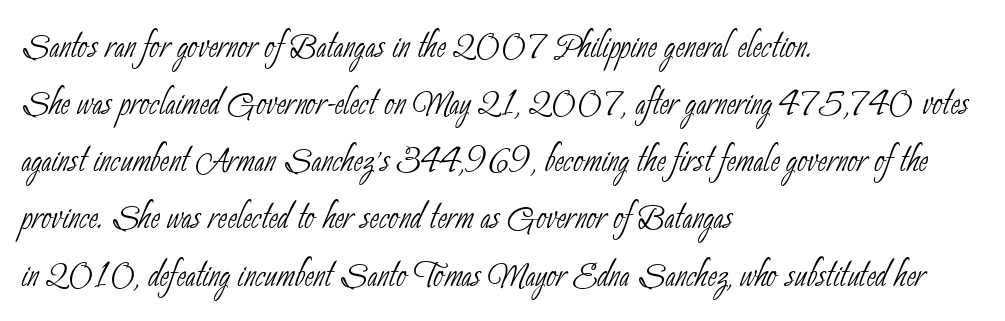
{"serif": "no", "bold": "no", "weight": "thin", "width": "condensed", "stroke_contrast": "low", "x_height": "small", "monospaced": "no", "underline": "no", "align": "left", "line_spacing": "normal", "line_spacing_ratio": 1.27, "letter_spacing": "normal", "letter_spacing_em": 0.0, "glyph_px": 45}
